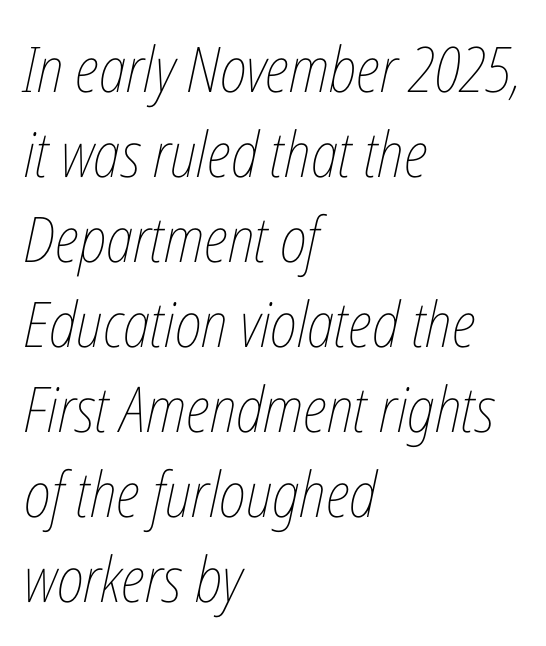
Q: Is the text bold? A: No.
Q: Is the text italic (slanted)? A: Yes, it leans right by about 12 degrees.
Q: Is the text underlined? A: No.
Q: How is the paragraph aligned? A: Left-aligned.
Q: Is the spacing between letters normal or unusually wide? A: Normal.
Q: Is the spacing between lines tight, normal or loose? A: Normal.
Q: Width (condensed, normal, or wide)? A: Condensed.
Q: Stroke contrast? A: Low.
Q: x-height? A: Medium.
Q: Monospaced? A: No.
